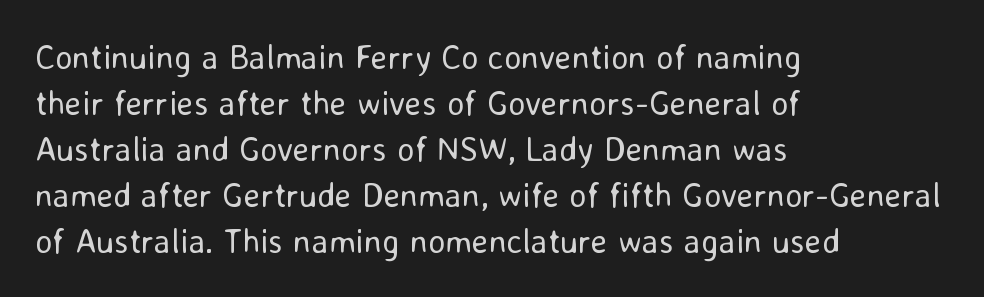
Underline: absent. A roman cut, with each character standing at attention. Compared with typical body copy, the letter spacing here is the same. Notice how descenders clear the ascenders below comfortably — that's standard leading. Each line starts at the same left margin while the right side varies.
